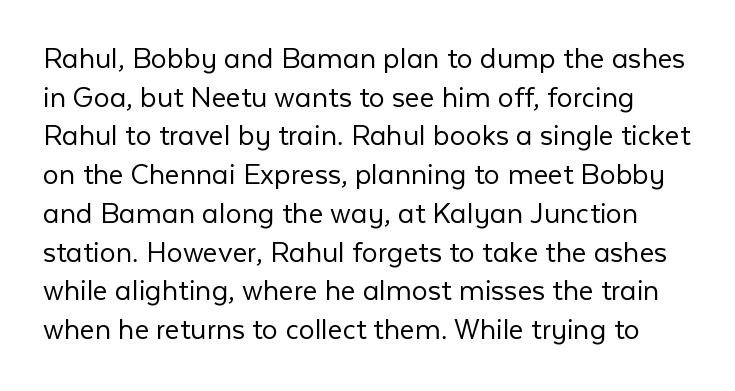
Q: Is the text bold? A: No.
Q: Is the text italic (slanted)? A: No, it is upright.
Q: Is the typeface a serif or a sans-serif typeface? A: Sans-serif.
Q: Is the text underlined? A: No.
Q: Is the spacing between letters normal or unusually wide? A: Normal.
Q: Width (condensed, normal, or wide)? A: Normal.
Q: Stroke contrast? A: Low.
Q: x-height? A: Medium.
Q: Monospaced? A: No.
